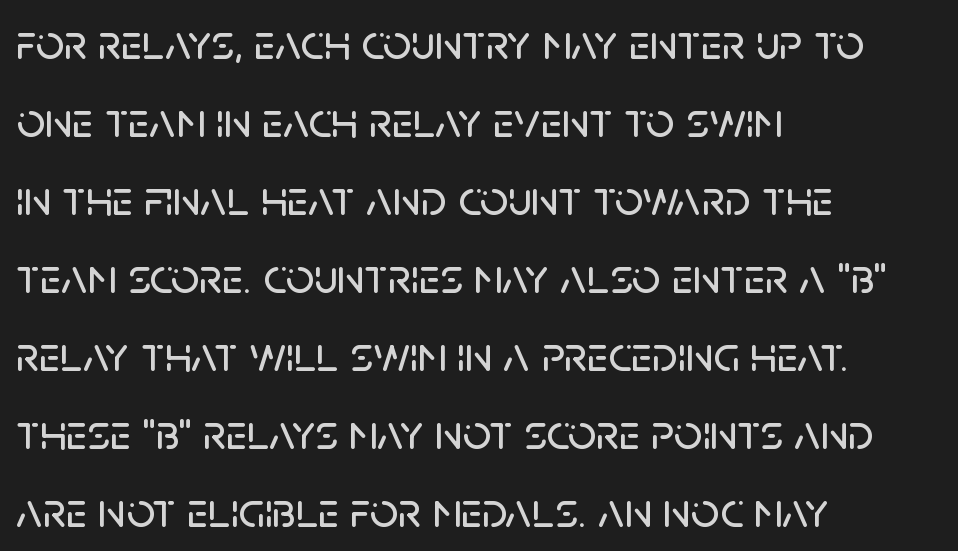
Characters remain perfectly vertical along every line. This rendering uses left alignment, leaving the right contour irregular. The passage shown stacks its lines at a standard gap. A bare baseline throughout the passage.
